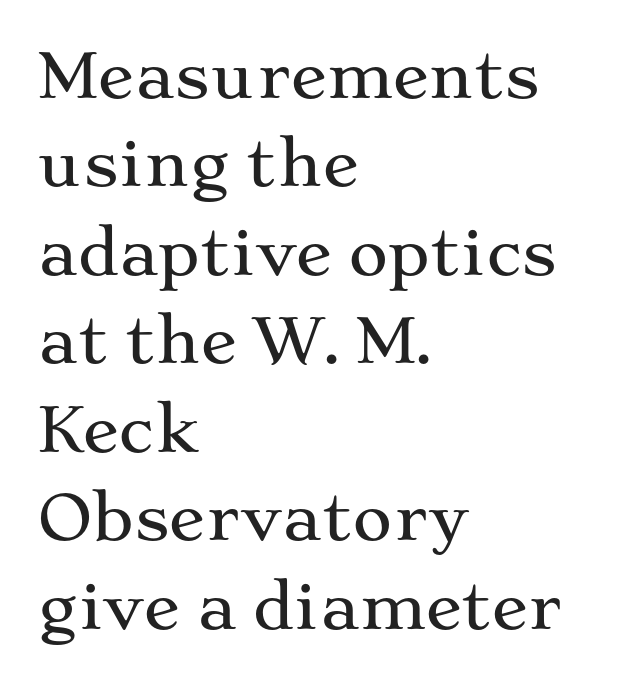
The lines sit at an ordinary, default distance from one another. The setting favours the left margin, as ordinary paragraphs usually do. The passage shown is not underscored anywhere. These lines keep a tight, regular rhythm from letter to letter. This sample uses a serif face.
